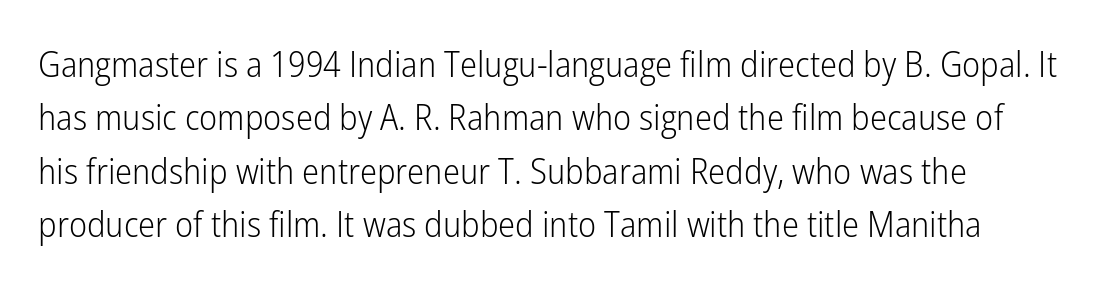
{"serif": "no", "italic": "no", "bold": "no", "weight": "light", "width": "condensed", "stroke_contrast": "low", "x_height": "medium", "monospaced": "no", "underline": "no", "line_spacing": "normal", "line_spacing_ratio": 1.48, "letter_spacing": "normal", "letter_spacing_em": 0.0, "glyph_px": 36}
